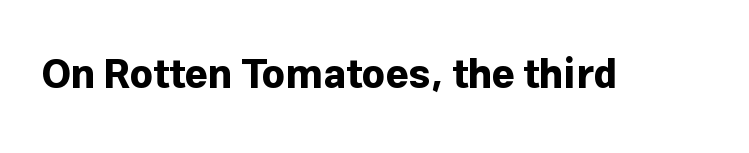
The type is set solid horizontally, with unmodified tracking. Descenders are the only things crossing below the line. Every letter is thick-stroked: bold, no question. Each letter keeps its own natural width here, so spacing adapts to shape.
